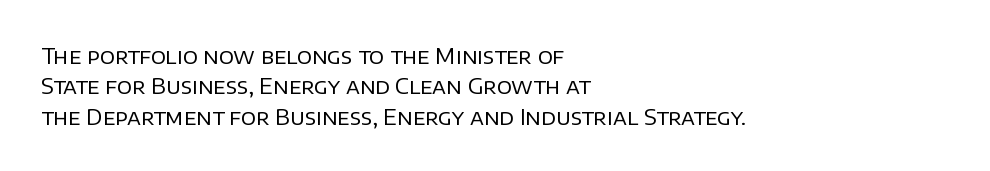
A quiet, ordinary-to-light weight characterises the typeface. The text block is weighted toward the left margin, trailing off unevenly rightward. This rendering leaves character spacing at its baseline value. Characters remain perfectly vertical along every line. The strip under each line holds only bare page.
